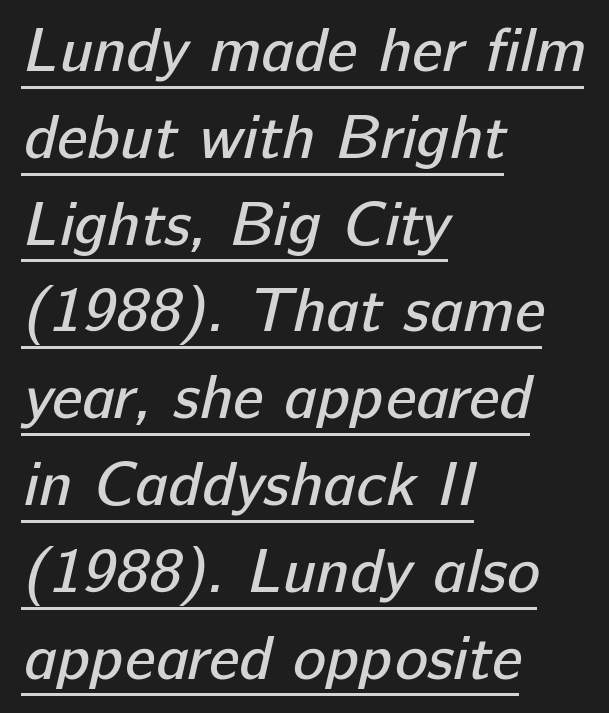
A rule runs beneath these lines of type. Horizontally, the lines are justified to the leading edge only. Observe the absence of serifs on each vertical stroke in this sample. Each letter keeps its own natural width here, so spacing adapts to shape. This rendering leaves character spacing at its baseline value. The face looks like a standard text weight, possibly lighter.
